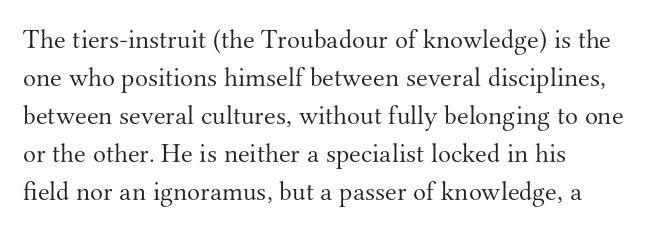
The image shows 27 px text type, upright; set left-aligned, normal line spacing (1.41x), normal letter spacing, not underlined.
